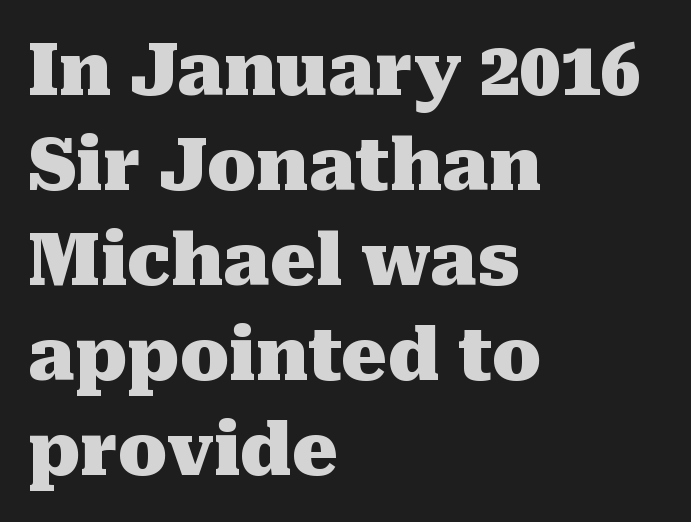
The image shows 72 px heavy serif type, upright; set left-aligned, normal line spacing (1.32x), normal letter spacing, not underlined; medium stroke contrast and a medium x-height.
